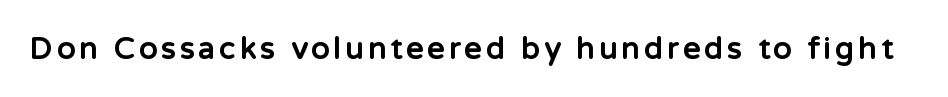
The face used here is proportionally spaced, like ordinary book or web type. Each letter's strokes conclude bluntly, with no projecting serifs. In terms of posture, this sample is upright. Set as a true bold cut, around the 700 mark.
